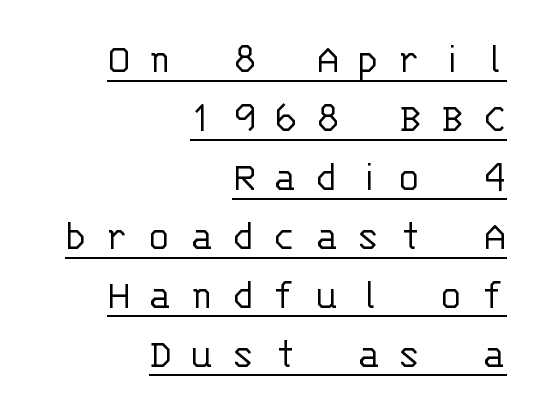
Q: Is the text bold? A: No.
Q: Is the text italic (slanted)? A: No, it is upright.
Q: Is the typeface a serif or a sans-serif typeface? A: Sans-serif.
Q: Is the text underlined? A: Yes.
Q: How is the paragraph aligned? A: Right-aligned.
Q: Is the spacing between letters normal or unusually wide? A: Unusually wide.
Q: Is the spacing between lines tight, normal or loose? A: Normal.
Q: Width (condensed, normal, or wide)? A: Normal.
Q: Stroke contrast? A: Low.
Q: x-height? A: Large.
Q: Monospaced? A: Yes.
